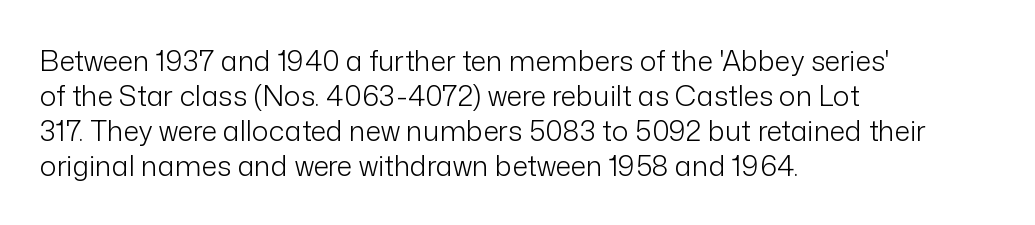
The image shows 28 px light sans-serif type, upright; set left-aligned, normal line spacing (1.25x), normal letter spacing, not underlined; low stroke contrast and a medium x-height.
